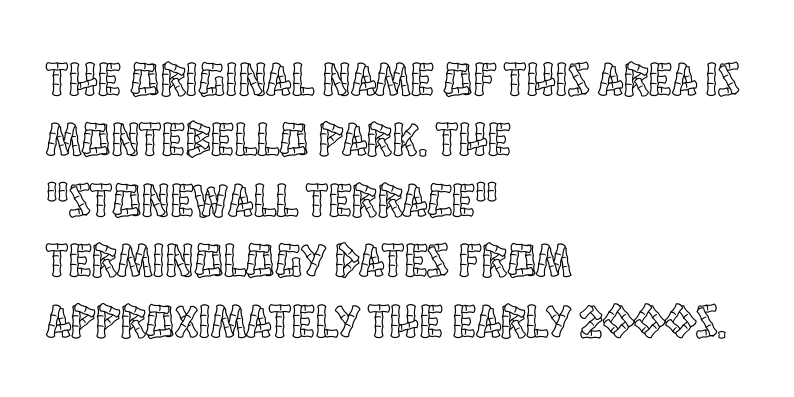
Q: Is the text italic (slanted)? A: No, it is upright.
Q: Is the text underlined? A: No.
Q: How is the paragraph aligned? A: Left-aligned.
Q: Is the spacing between letters normal or unusually wide? A: Normal.
Q: Is the spacing between lines tight, normal or loose? A: Normal.
Q: Width (condensed, normal, or wide)? A: Condensed.
Q: x-height? A: Large.
Q: Monospaced? A: No.
